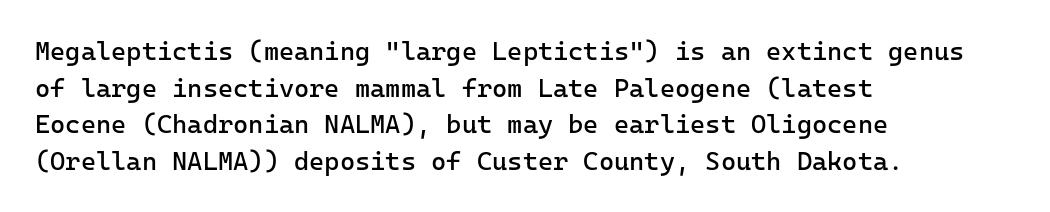
In CSS terms this would be text-align: left. The words here are not underlined. The font is comparable to plain body text, perhaps lighter. Every character sits straight up, as roman type does. The vertical gap from one line to the next is medium. Compared with typical body copy, the letter spacing here is the same.
